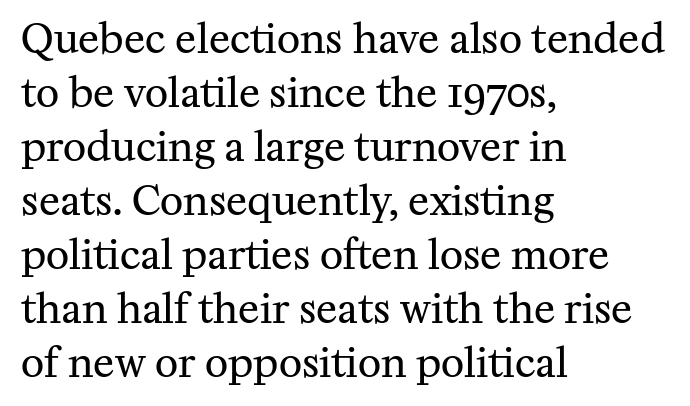
Is there much room between lines? A standard amount, neither cramped nor airy. The type is set solid horizontally, with unmodified tracking. Unmarked baselines from the first word to the last. Looks like regular typesetting: each glyph gets only the width it needs.
